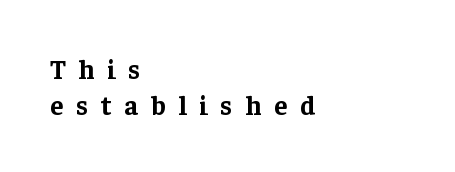
Chunky letters — that's bold for sure. Leftover space on each line is placed entirely after the last word. The rendering inserts visible extra space after every character. The designer left line spacing at the default.
